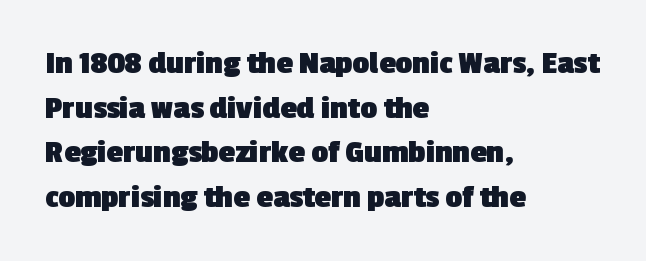
Q: Is the text bold? A: Yes.
Q: Is the typeface a serif or a sans-serif typeface? A: Sans-serif.
Q: Is the text underlined? A: No.
Q: How is the paragraph aligned? A: Left-aligned.
Q: Is the spacing between letters normal or unusually wide? A: Normal.
Q: Is the spacing between lines tight, normal or loose? A: Normal.
Q: Width (condensed, normal, or wide)? A: Normal.
Q: x-height? A: Medium.
Q: Monospaced? A: No.
